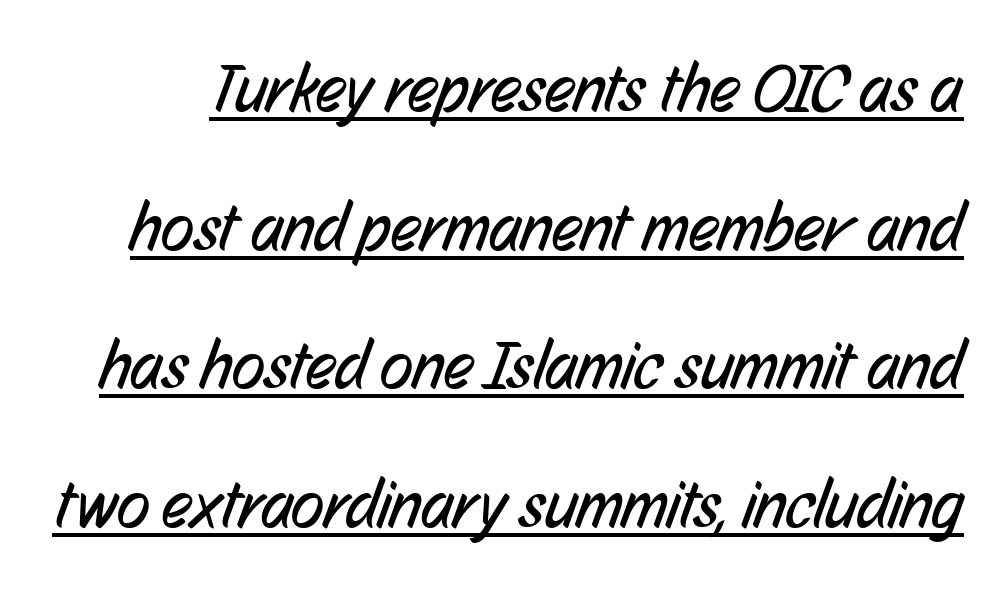
Q: Is the text bold? A: No.
Q: Is the typeface a serif or a sans-serif typeface? A: Sans-serif.
Q: Is the text underlined? A: Yes.
Q: Is the spacing between letters normal or unusually wide? A: Normal.
Q: Is the spacing between lines tight, normal or loose? A: Loose.
Q: Width (condensed, normal, or wide)? A: Condensed.
Q: Stroke contrast? A: Low.
Q: x-height? A: Medium.
Q: Monospaced? A: No.
